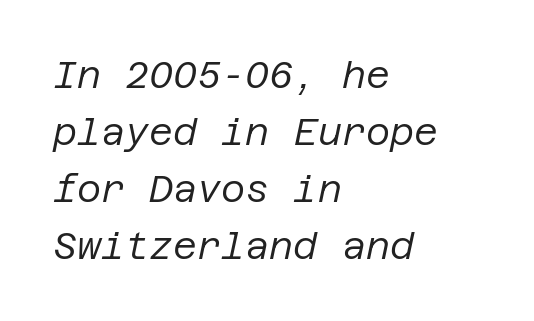
The image shows 37 px regular-weight type, italic (leaning right); set left-aligned, normal line spacing (1.54x), normal letter spacing, not underlined; low stroke contrast and a large x-height.
